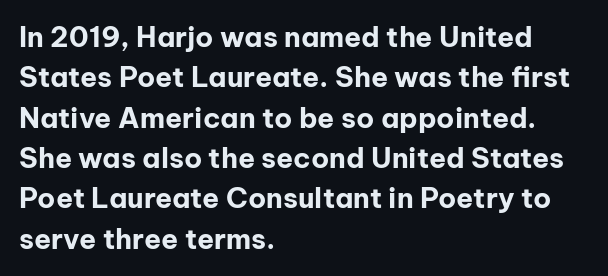
{"serif": "no", "italic": "no", "bold": "yes", "weight": "bold", "width": "normal", "stroke_contrast": "low", "x_height": "medium", "monospaced": "no", "underline": "no", "align": "left", "line_spacing": "normal", "line_spacing_ratio": 1.44, "letter_spacing": "normal", "letter_spacing_em": 0.0, "glyph_px": 28}
